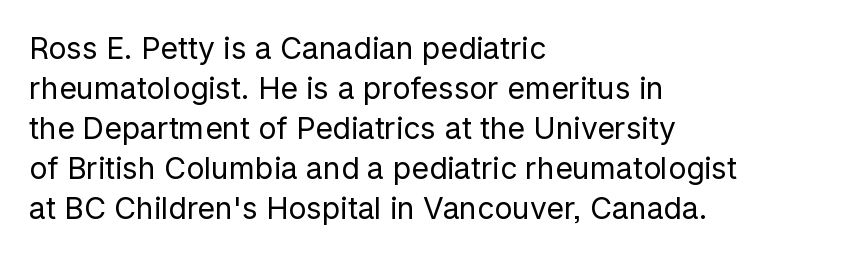
{"serif": "no", "italic": "no", "bold": "no", "weight": "regular", "width": "normal", "stroke_contrast": "low", "x_height": "medium", "monospaced": "no", "underline": "no", "align": "left", "line_spacing": "normal", "line_spacing_ratio": 1.33, "letter_spacing": "normal", "letter_spacing_em": 0.0, "glyph_px": 30}
